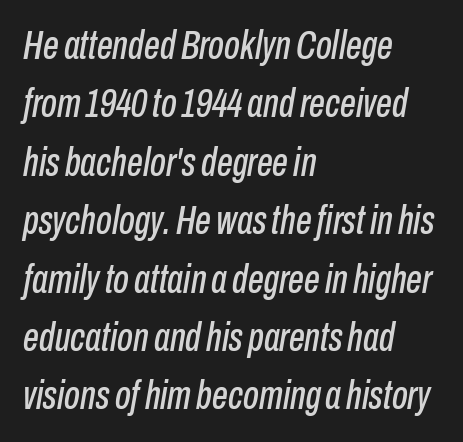
Q: Is the text italic (slanted)? A: Yes, it leans right by about 10 degrees.
Q: Is the text underlined? A: No.
Q: How is the paragraph aligned? A: Left-aligned.
Q: Is the spacing between letters normal or unusually wide? A: Normal.
Q: Is the spacing between lines tight, normal or loose? A: Normal.
Q: Width (condensed, normal, or wide)? A: Condensed.
Q: Stroke contrast? A: Low.
Q: x-height? A: Medium.
Q: Monospaced? A: No.
